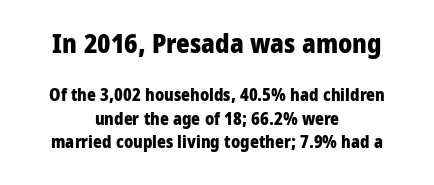
The image shows 26 px bold type, upright; set centered, normal line spacing (1.37x), normal letter spacing, not underlined; the first (top) block is 1.53x larger.
